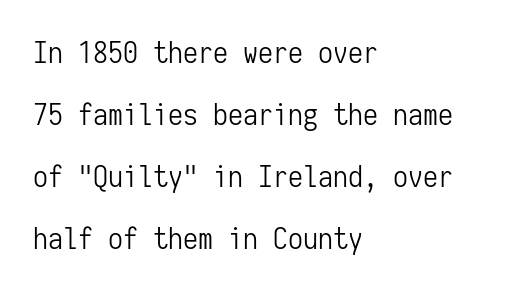
{"serif": "no", "italic": "no", "bold": "no", "weight": "light", "width": "condensed", "stroke_contrast": "low", "x_height": "medium", "monospaced": "yes", "underline": "no", "align": "left", "line_spacing": "loose", "line_spacing_ratio": 2.07, "letter_spacing": "normal", "letter_spacing_em": 0.0, "glyph_px": 30}
